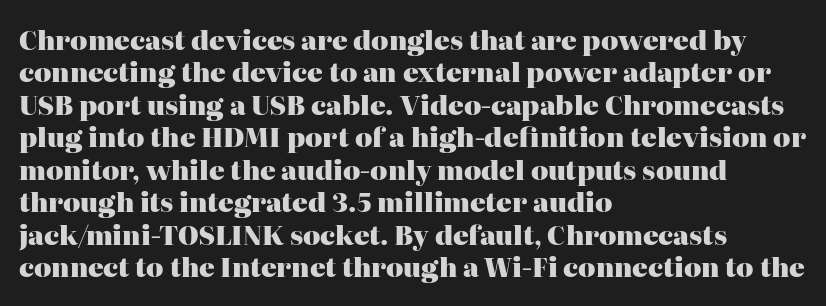
{"italic": "no", "bold": "yes", "underline": "no", "align": "left", "line_spacing": "normal", "line_spacing_ratio": 1.25, "letter_spacing": "normal", "letter_spacing_em": 0.0, "glyph_px": 26}
